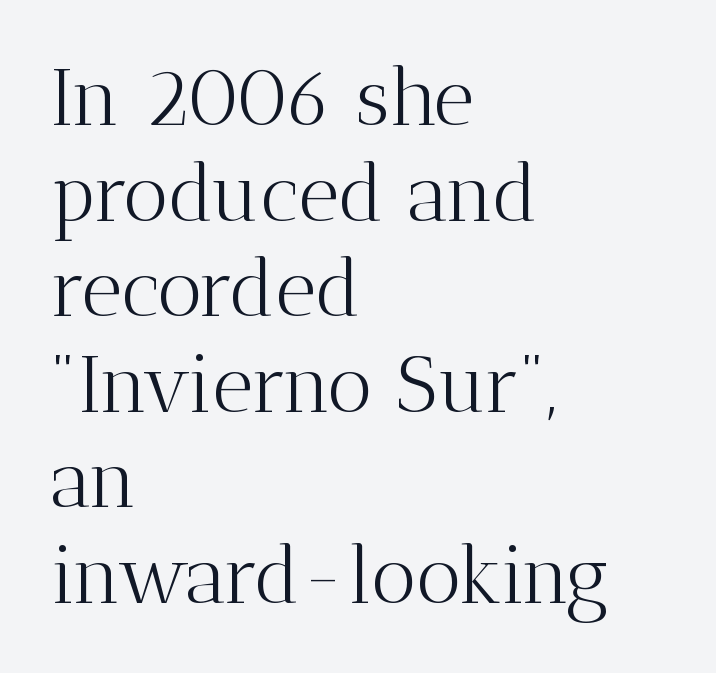
Q: Is the text bold? A: No.
Q: Is the text italic (slanted)? A: No, it is upright.
Q: Is the typeface a serif or a sans-serif typeface? A: Serif.
Q: Is the text underlined? A: No.
Q: How is the paragraph aligned? A: Left-aligned.
Q: Is the spacing between letters normal or unusually wide? A: Normal.
Q: Width (condensed, normal, or wide)? A: Normal.
Q: Stroke contrast? A: Medium.
Q: x-height? A: Medium.
Q: Monospaced? A: No.
